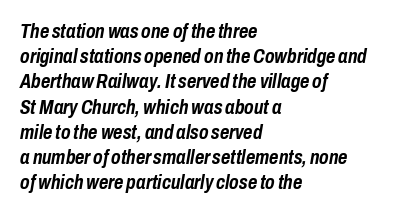
Q: Is the text bold? A: Yes.
Q: Is the text italic (slanted)? A: Yes, it leans right by about 10 degrees.
Q: Is the text underlined? A: No.
Q: How is the paragraph aligned? A: Left-aligned.
Q: Is the spacing between letters normal or unusually wide? A: Normal.
Q: Is the spacing between lines tight, normal or loose? A: Normal.
